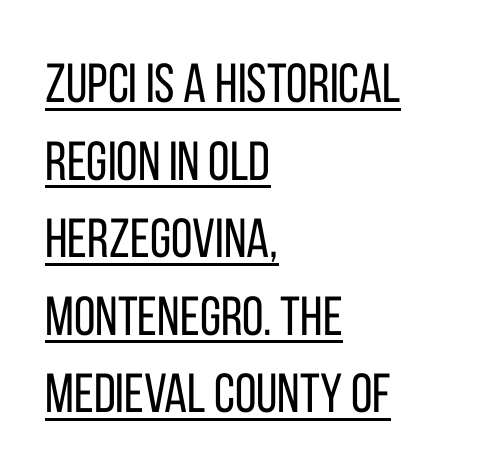
Q: Is the text bold? A: No.
Q: Is the text italic (slanted)? A: No, it is upright.
Q: Is the typeface a serif or a sans-serif typeface? A: Sans-serif.
Q: Is the text underlined? A: Yes.
Q: How is the paragraph aligned? A: Left-aligned.
Q: Is the spacing between letters normal or unusually wide? A: Normal.
Q: Is the spacing between lines tight, normal or loose? A: Normal.
Q: Width (condensed, normal, or wide)? A: Condensed.
Q: Stroke contrast? A: Low.
Q: x-height? A: Large.
Q: Monospaced? A: No.
